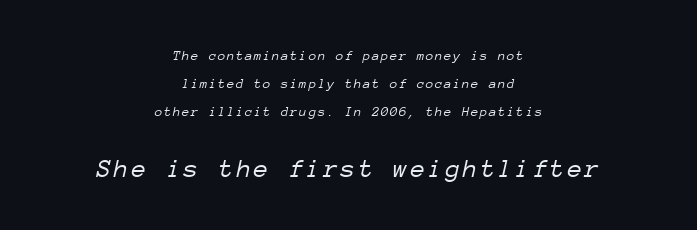
Q: Is the text bold? A: No.
Q: Is the text italic (slanted)? A: Yes, it leans right by about 12 degrees.
Q: Is the text underlined? A: No.
Q: How is the paragraph aligned? A: Centered.
Q: Is the spacing between lines tight, normal or loose? A: Loose.
Q: Which block of text is set in a larger size, the first (top) or the second (bottom)? A: The second (bottom) one.
